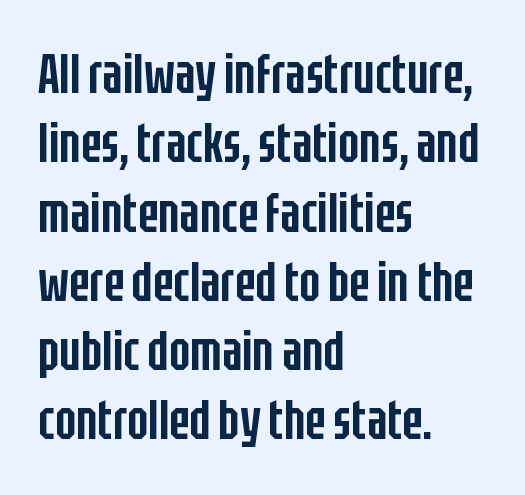
Q: Is the text bold? A: Semi-bold.
Q: Is the text italic (slanted)? A: No, it is upright.
Q: Is the typeface a serif or a sans-serif typeface? A: Sans-serif.
Q: Is the text underlined? A: No.
Q: How is the paragraph aligned? A: Left-aligned.
Q: Is the spacing between letters normal or unusually wide? A: Normal.
Q: Is the spacing between lines tight, normal or loose? A: Normal.
Q: Width (condensed, normal, or wide)? A: Condensed.
Q: Stroke contrast? A: Low.
Q: x-height? A: Large.
Q: Monospaced? A: No.
